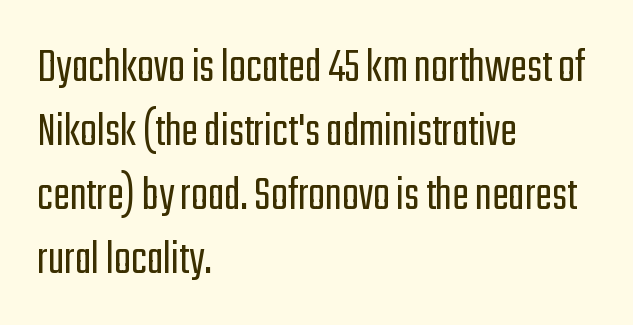
If you drew a line through each stem, it would be perfectly vertical. Underlining? Definitely not there. The paragraph has a hard left edge and a soft right edge. In terms of letterform style, serifs are entirely absent.
